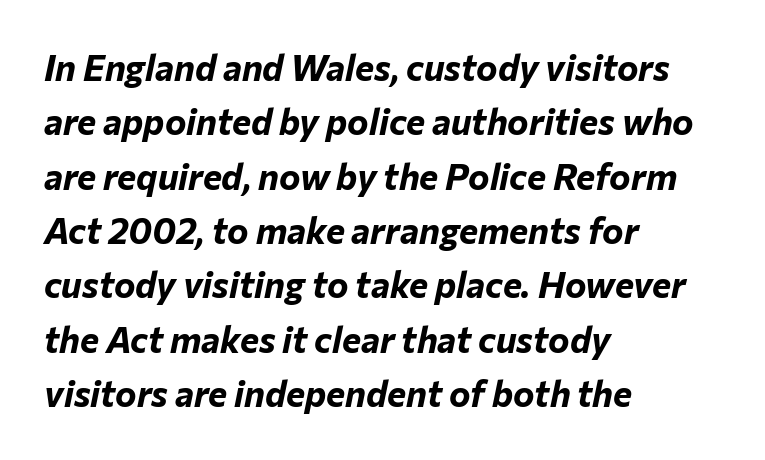
These lines stack with their left ends in a neat column. Nothing unusual about the tracking: characters are spaced as the font intends. Typesetter's note: full bold, strokes at maximum text heaviness. Interline gaps are of average width in this sample. The letters advance in unequal steps, a hallmark of proportional type. Just letters on the line, the space beneath them empty.
